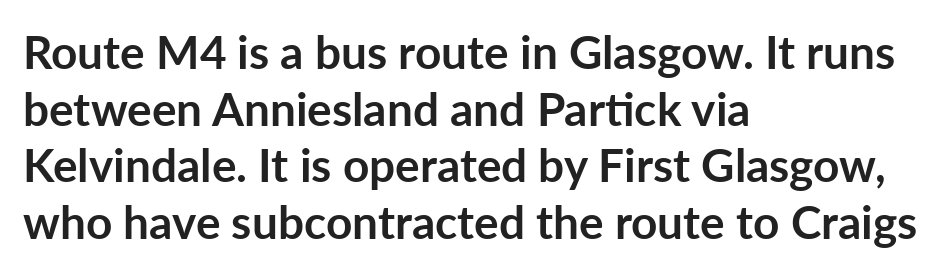
Q: Is the text bold? A: Yes.
Q: Is the text italic (slanted)? A: No, it is upright.
Q: Is the typeface a serif or a sans-serif typeface? A: Sans-serif.
Q: Is the text underlined? A: No.
Q: How is the paragraph aligned? A: Left-aligned.
Q: Is the spacing between letters normal or unusually wide? A: Normal.
Q: Width (condensed, normal, or wide)? A: Normal.
Q: Stroke contrast? A: Low.
Q: x-height? A: Medium.
Q: Monospaced? A: No.
